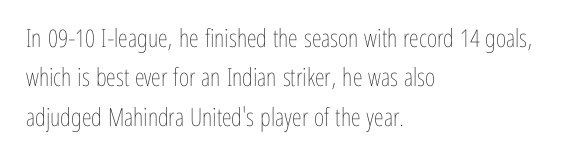
The image shows 25 px text type, upright; set left-aligned, normal line spacing (1.58x), normal letter spacing, not underlined.
